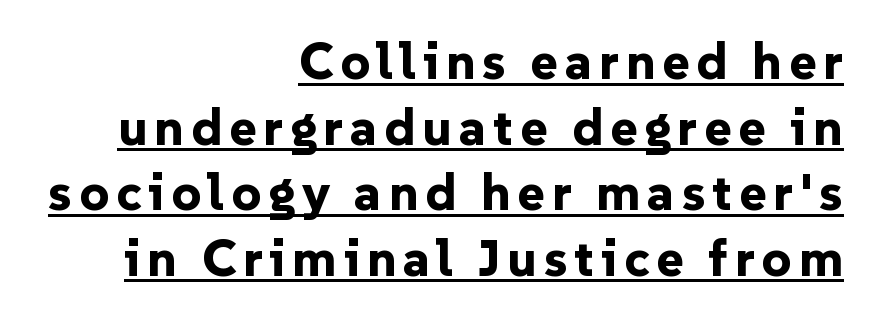
{"serif": "no", "italic": "no", "bold": "yes", "weight": "bold", "width": "normal", "stroke_contrast": "low", "x_height": "medium", "monospaced": "no", "underline": "yes", "align": "right", "line_spacing": "normal", "line_spacing_ratio": 1.26, "glyph_px": 52}
